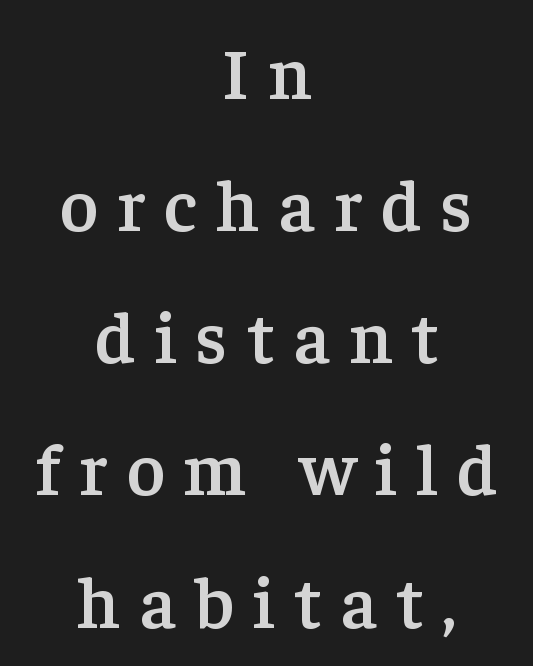
The image shows 73 px semibold serif type, upright; set centered, line spacing 1.81x, unusually wide letter spacing (+0.26 em), not underlined; low stroke contrast and a medium x-height.
